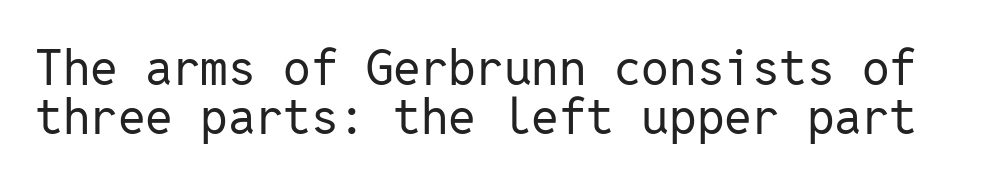
Q: Is the text bold? A: No.
Q: Is the text italic (slanted)? A: No, it is upright.
Q: Is the typeface a serif or a sans-serif typeface? A: Sans-serif.
Q: Is the text underlined? A: No.
Q: Is the spacing between letters normal or unusually wide? A: Normal.
Q: Is the spacing between lines tight, normal or loose? A: Tight.
Q: Width (condensed, normal, or wide)? A: Normal.
Q: Stroke contrast? A: Low.
Q: x-height? A: Medium.
Q: Monospaced? A: Yes.
